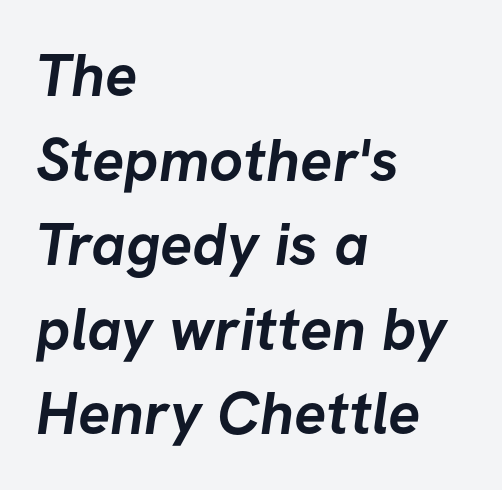
{"serif": "no", "bold": "yes", "weight": "semibold", "width": "normal", "stroke_contrast": "low", "x_height": "medium", "monospaced": "no", "underline": "no", "align": "left", "line_spacing": "normal", "line_spacing_ratio": 1.41, "letter_spacing": "normal", "letter_spacing_em": 0.0, "glyph_px": 60}
